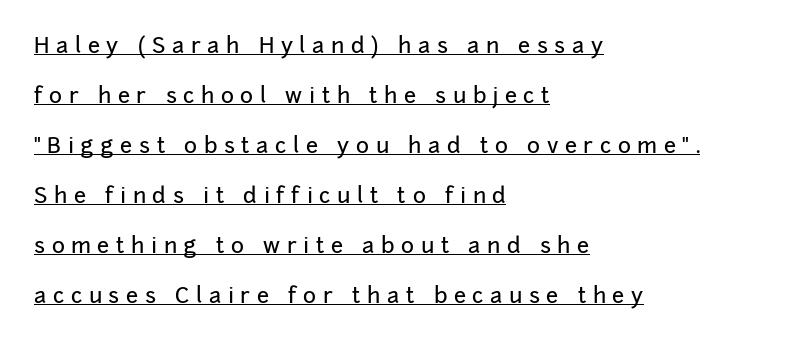
{"italic": "no", "underline": "yes", "align": "left", "line_spacing": "loose", "line_spacing_ratio": 2.27, "letter_spacing": "wide", "letter_spacing_em": 0.3, "glyph_px": 22}
